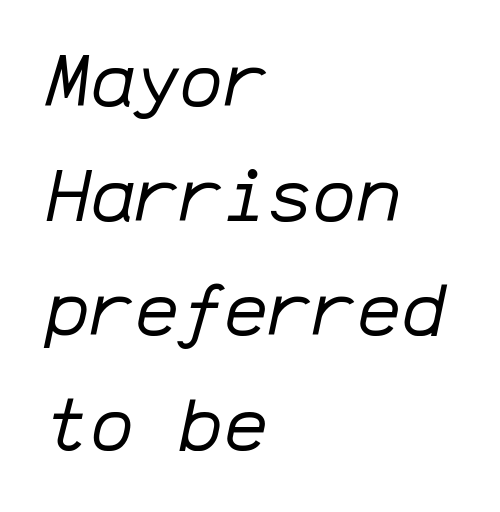
The image shows 74 px regular-weight type, italic (leaning right), monospaced; set left-aligned, normal line spacing (1.55x), normal letter spacing, not underlined; low stroke contrast and a medium x-height.
